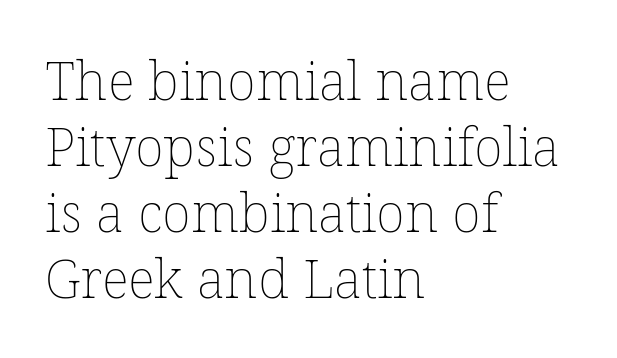
The typesetter chose a ragged-right arrangement here. Think of a printed novel: that variable character pitch is what you see here. Compared with typical body copy, the letter spacing here is the same. This is the regular roman posture of the typeface. Each row of text sits above clean, open space. Stroke mass is kept to a normal reading level or below.
